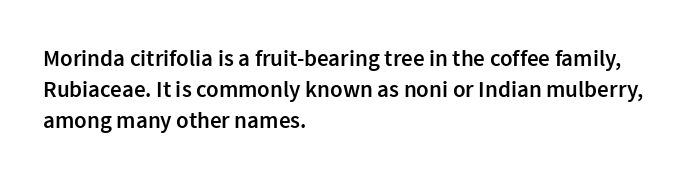
Q: Is the text bold? A: Semi-bold.
Q: Is the text italic (slanted)? A: No, it is upright.
Q: Is the text underlined? A: No.
Q: How is the paragraph aligned? A: Left-aligned.
Q: Is the spacing between letters normal or unusually wide? A: Normal.
Q: Is the spacing between lines tight, normal or loose? A: Normal.
